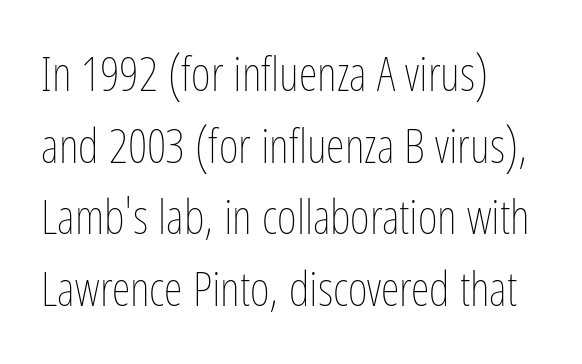
The image shows 48 px thin, condensed type, upright; set left-aligned, normal line spacing (1.49x), normal letter spacing, not underlined; low stroke contrast and a medium x-height.
